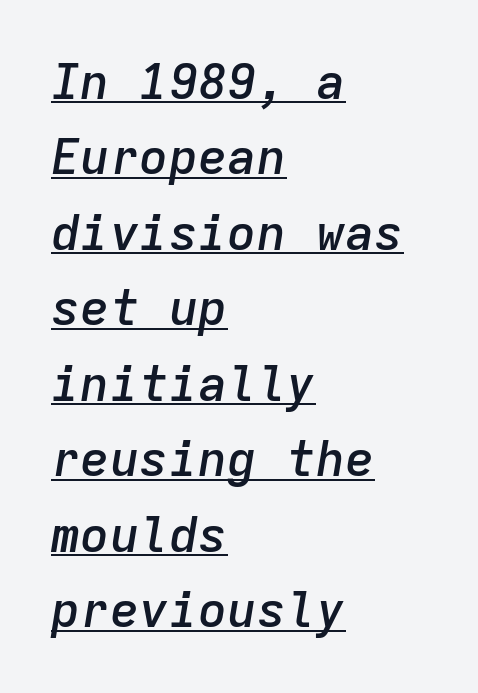
Honestly, the row spacing looks completely unremarkable. The horizontal fit of the characters is conventional and even. The lines in this sample share a left origin and differ only in where they stop. Set as a demibold, roughly 600 on the weight scale. Notice how a bar underscores the lettering throughout. Note the uniform advance width — an 'i' takes as much space as an 'm'.
